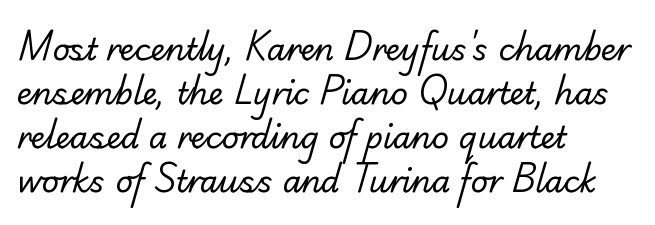
Q: Is the text bold? A: No.
Q: Is the typeface a serif or a sans-serif typeface? A: Serif.
Q: Is the text underlined? A: No.
Q: How is the paragraph aligned? A: Left-aligned.
Q: Is the spacing between letters normal or unusually wide? A: Normal.
Q: Is the spacing between lines tight, normal or loose? A: Normal.
Q: Width (condensed, normal, or wide)? A: Normal.
Q: Stroke contrast? A: Low.
Q: x-height? A: Small.
Q: Monospaced? A: No.
